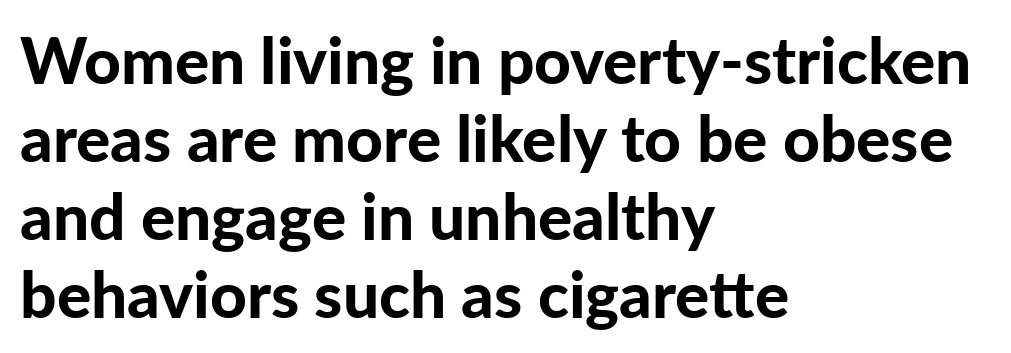
The image shows 64 px bold sans-serif type, upright; set left-aligned, line spacing 1.22x, normal letter spacing, not underlined; low stroke contrast and a medium x-height.
